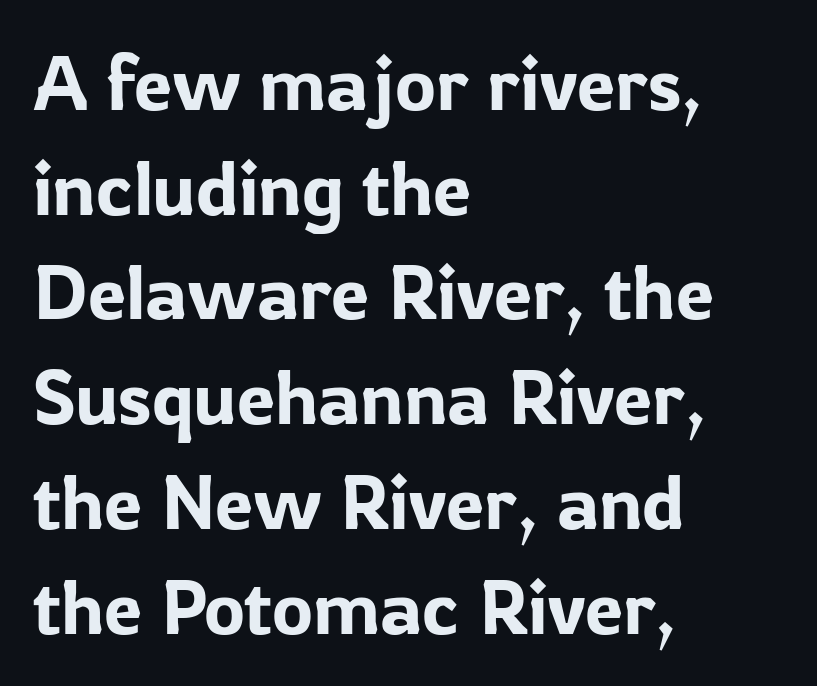
The image shows 77 px sans-serif type, upright; set left-aligned, normal line spacing (1.36x), normal letter spacing, not underlined; low stroke contrast and a medium x-height.
